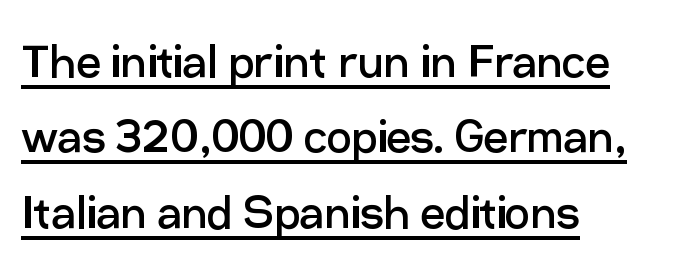
The image shows 55 px regular-weight sans-serif type, upright; set left-aligned, normal line spacing (1.37x), normal letter spacing, underlined; low stroke contrast and a medium x-height.
